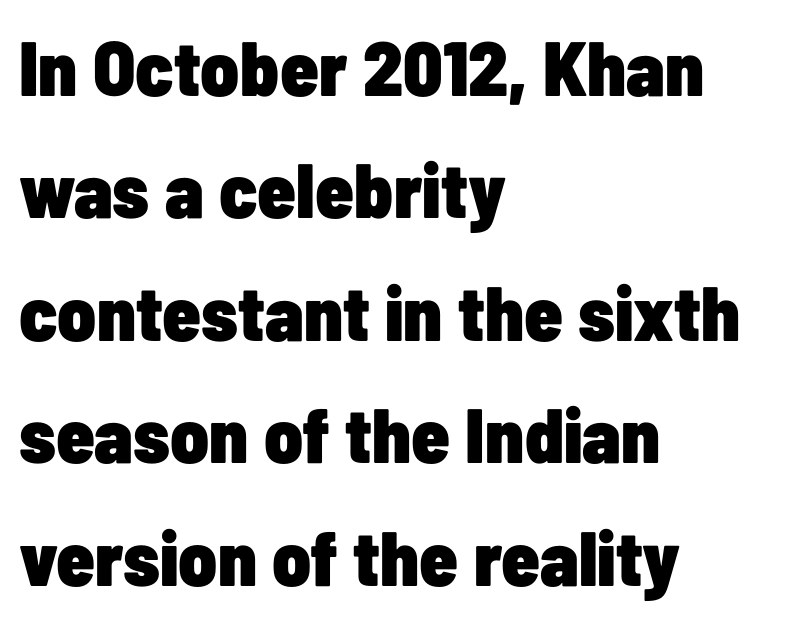
Between one letter and the next there's only the usual sliver of space. Line starts are locked; line ends wander. Has an underline been added? It has not. Plenty of ink on the page — the face is bold. Leading: standard.
